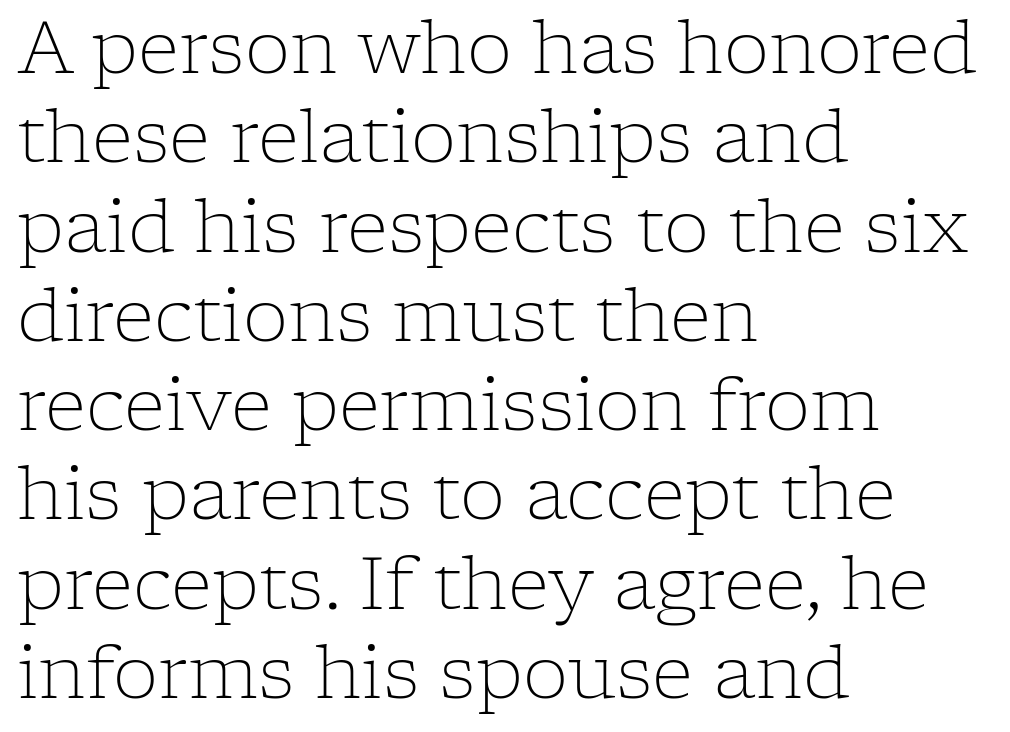
Q: Is the text bold? A: No.
Q: Is the text italic (slanted)? A: No, it is upright.
Q: Is the typeface a serif or a sans-serif typeface? A: Serif.
Q: Is the text underlined? A: No.
Q: How is the paragraph aligned? A: Left-aligned.
Q: Is the spacing between letters normal or unusually wide? A: Normal.
Q: Width (condensed, normal, or wide)? A: Normal.
Q: Stroke contrast? A: Low.
Q: x-height? A: Medium.
Q: Monospaced? A: No.
